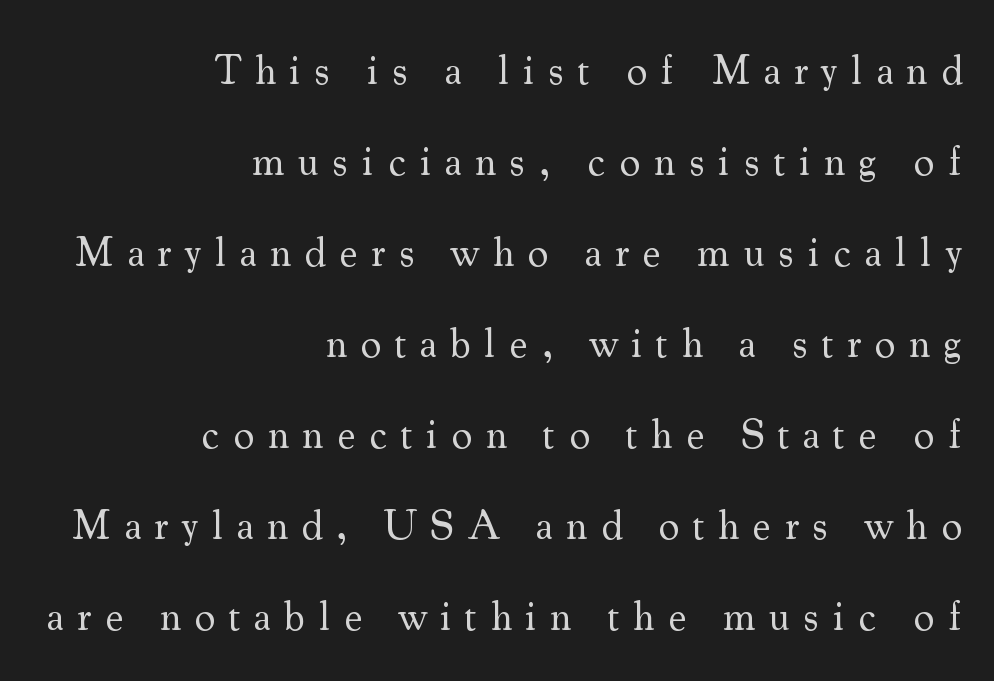
Q: Is the text bold? A: No.
Q: Is the text italic (slanted)? A: No, it is upright.
Q: Is the typeface a serif or a sans-serif typeface? A: Serif.
Q: Is the text underlined? A: No.
Q: How is the paragraph aligned? A: Right-aligned.
Q: Is the spacing between letters normal or unusually wide? A: Unusually wide.
Q: Is the spacing between lines tight, normal or loose? A: Loose.
Q: Width (condensed, normal, or wide)? A: Normal.
Q: Stroke contrast? A: Medium.
Q: x-height? A: Small.
Q: Monospaced? A: No.
